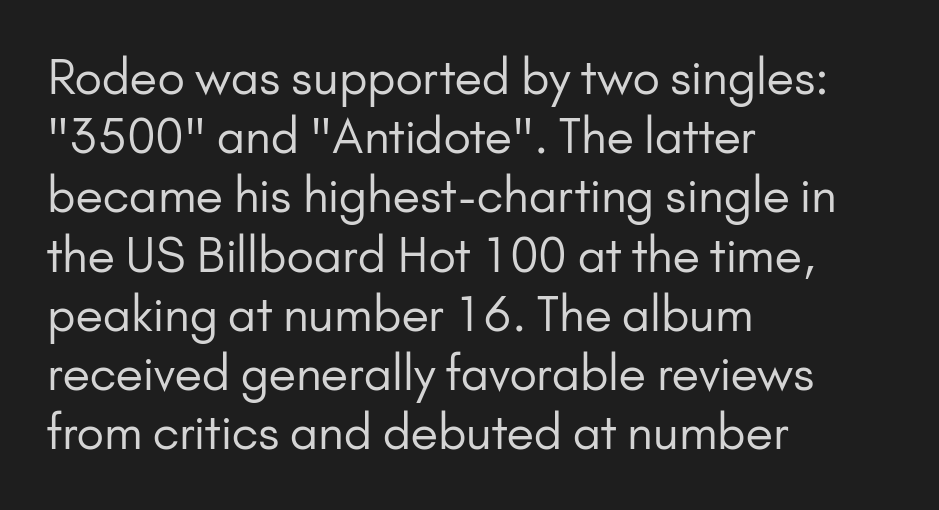
Q: Is the text bold? A: No.
Q: Is the text italic (slanted)? A: No, it is upright.
Q: Is the typeface a serif or a sans-serif typeface? A: Sans-serif.
Q: Is the text underlined? A: No.
Q: How is the paragraph aligned? A: Left-aligned.
Q: Is the spacing between letters normal or unusually wide? A: Normal.
Q: Is the spacing between lines tight, normal or loose? A: Normal.
Q: Width (condensed, normal, or wide)? A: Normal.
Q: Stroke contrast? A: Low.
Q: x-height? A: Small.
Q: Monospaced? A: No.
